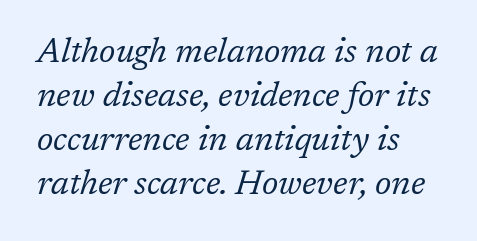
{"serif": "yes", "italic": "yes", "lean": "right", "slant_degrees": 17, "bold": "no", "weight": "regular", "width": "normal", "stroke_contrast": "low", "x_height": "medium", "monospaced": "no", "underline": "no", "line_spacing": "normal", "line_spacing_ratio": 1.29, "letter_spacing": "normal", "letter_spacing_em": 0.0, "glyph_px": 34}
